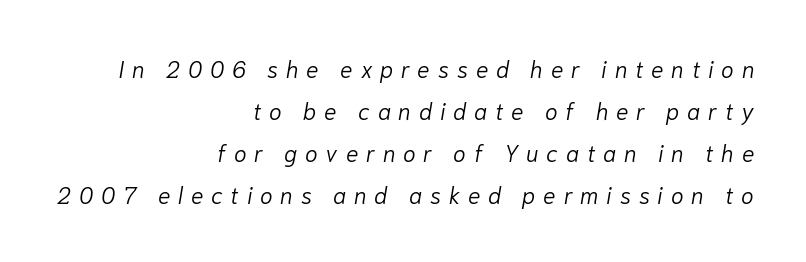
{"italic": "yes", "lean": "right", "slant_degrees": 10, "bold": "no", "underline": "no", "align": "right", "line_spacing_ratio": 1.83, "letter_spacing": "wide", "letter_spacing_em": 0.34, "glyph_px": 23}
